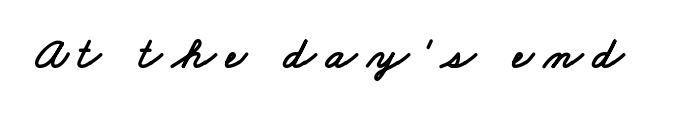
Q: Is the typeface a serif or a sans-serif typeface? A: Sans-serif.
Q: Is the text underlined? A: No.
Q: Is the spacing between letters normal or unusually wide? A: Unusually wide.
Q: Width (condensed, normal, or wide)? A: Wide.
Q: Stroke contrast? A: Low.
Q: x-height? A: Small.
Q: Monospaced? A: No.
